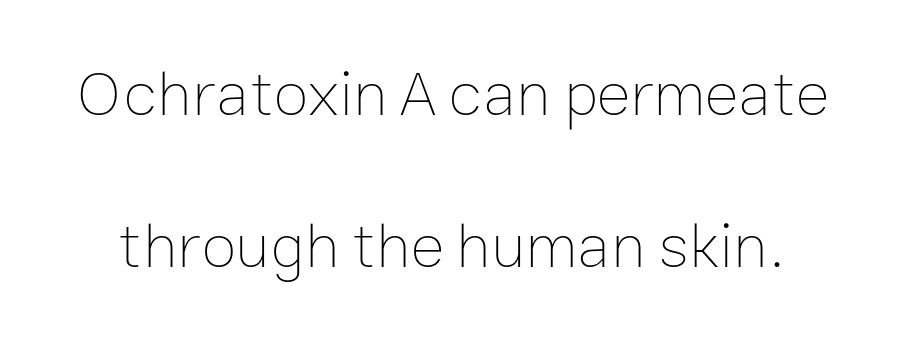
The line-height multiplier appears high, well above default. How are the letters spaced? Ordinarily, with no added tracking. The weight would be labelled regular, book, light, or lighter still. You could not count columns in this text — the font is proportionally spaced.
